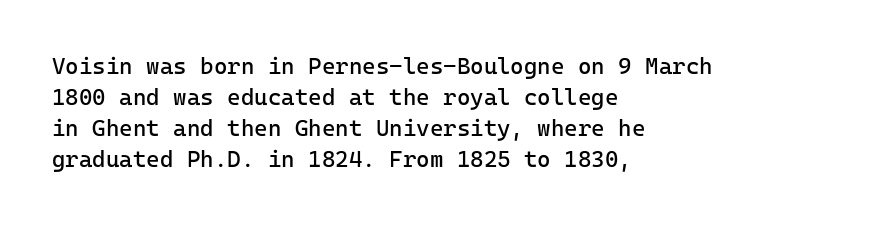
{"italic": "no", "bold": "no", "underline": "no", "align": "left", "line_spacing": "normal", "line_spacing_ratio": 1.35, "letter_spacing": "normal", "letter_spacing_em": 0.0, "glyph_px": 23}
